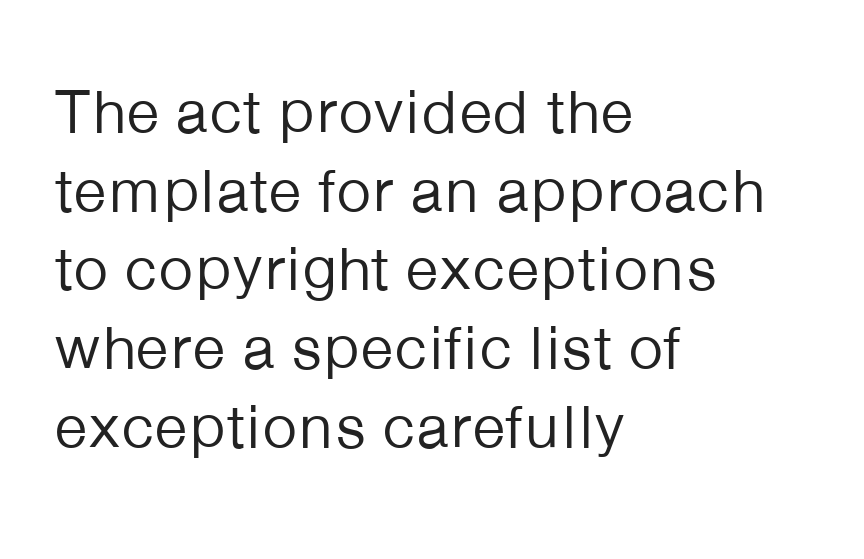
{"serif": "no", "italic": "no", "bold": "no", "weight": "regular", "width": "normal", "stroke_contrast": "low", "x_height": "medium", "monospaced": "no", "underline": "no", "align": "left", "line_spacing": "normal", "line_spacing_ratio": 1.27, "letter_spacing": "normal", "letter_spacing_em": 0.0, "glyph_px": 62}
